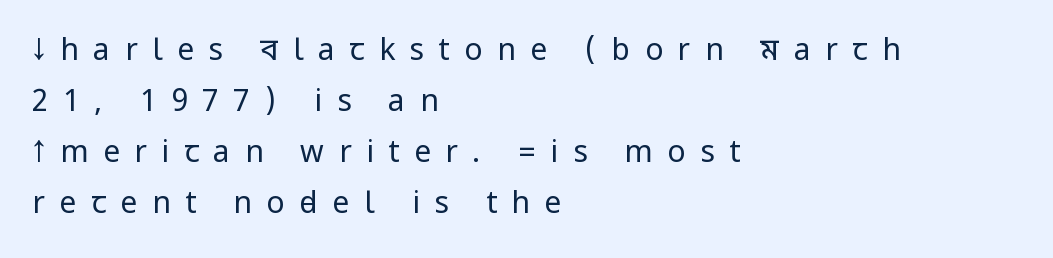
Q: Is the text bold? A: No.
Q: Is the text italic (slanted)? A: No, it is upright.
Q: Is the typeface a serif or a sans-serif typeface? A: Sans-serif.
Q: Is the text underlined? A: No.
Q: How is the paragraph aligned? A: Left-aligned.
Q: Is the spacing between letters normal or unusually wide? A: Unusually wide.
Q: Is the spacing between lines tight, normal or loose? A: Normal.
Q: Width (condensed, normal, or wide)? A: Condensed.
Q: Stroke contrast? A: Low.
